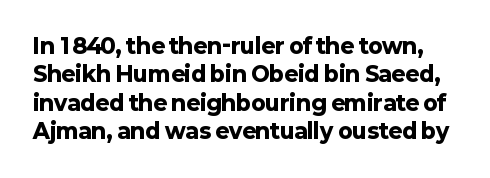
{"italic": "no", "bold": "yes", "underline": "no", "line_spacing": "normal", "line_spacing_ratio": 1.35, "letter_spacing": "normal", "letter_spacing_em": 0.0, "glyph_px": 21}
